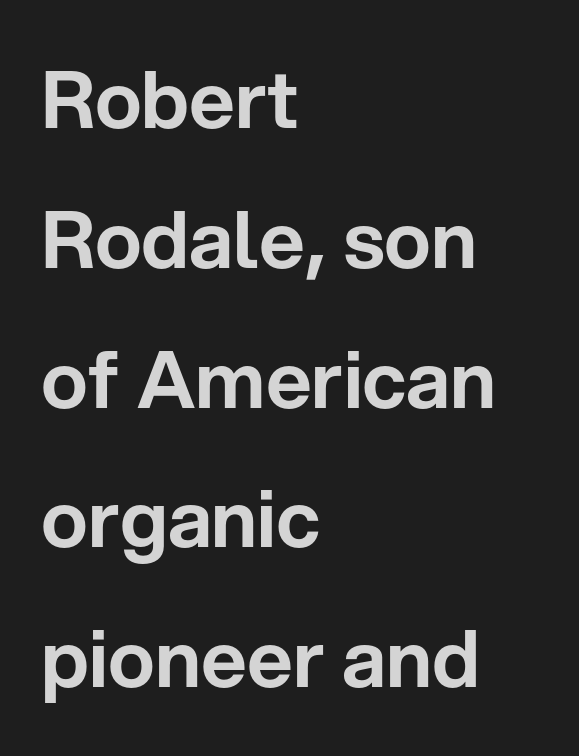
Q: Is the text italic (slanted)? A: No, it is upright.
Q: Is the typeface a serif or a sans-serif typeface? A: Sans-serif.
Q: Is the text underlined? A: No.
Q: How is the paragraph aligned? A: Left-aligned.
Q: Is the spacing between letters normal or unusually wide? A: Normal.
Q: Width (condensed, normal, or wide)? A: Normal.
Q: Stroke contrast? A: Low.
Q: x-height? A: Medium.
Q: Monospaced? A: No.
